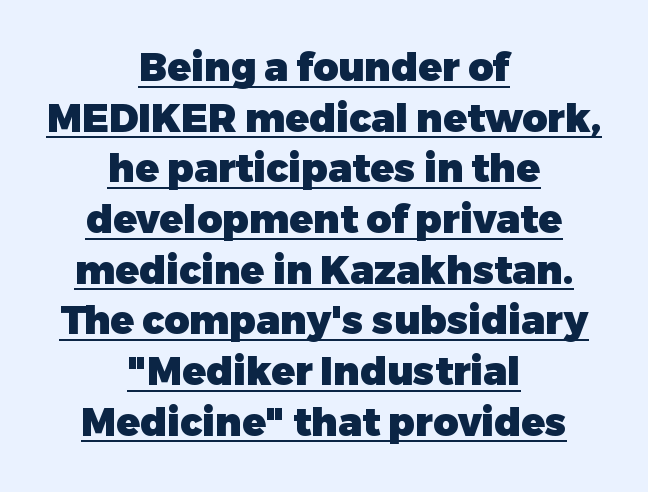
The image shows 39 px heavy sans-serif type, upright; set centered, normal line spacing (1.3x), normal letter spacing, underlined; low stroke contrast and a medium x-height.
